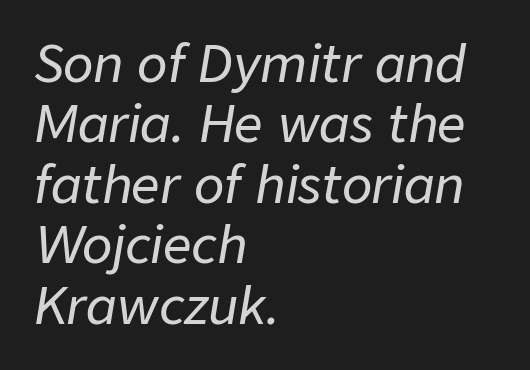
Q: Is the text italic (slanted)? A: Yes, it leans right by about 9 degrees.
Q: Is the text underlined? A: No.
Q: How is the paragraph aligned? A: Left-aligned.
Q: Is the spacing between letters normal or unusually wide? A: Normal.
Q: Width (condensed, normal, or wide)? A: Normal.
Q: Stroke contrast? A: Low.
Q: x-height? A: Medium.
Q: Monospaced? A: No.
